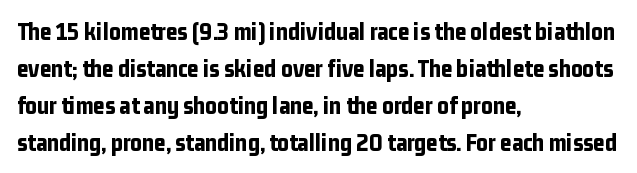
The image shows 25 px bold type, upright; set left-aligned, normal line spacing (1.48x), normal letter spacing, not underlined.
